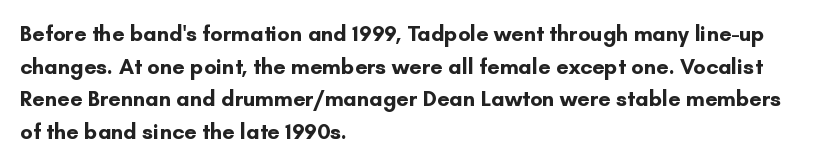
The image shows 22 px bold type, upright; set left-aligned, normal line spacing (1.48x), normal letter spacing, not underlined.
